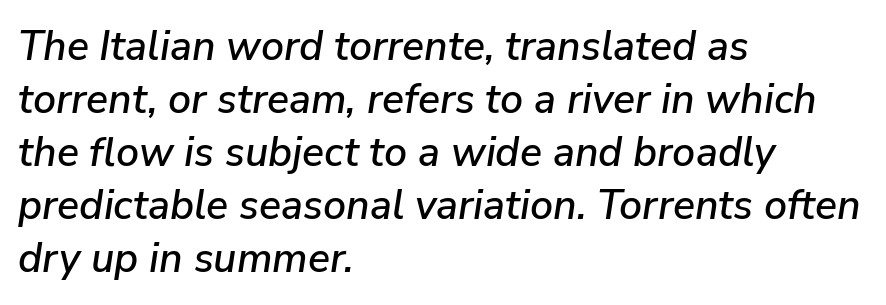
Q: Is the text italic (slanted)? A: Yes, it leans right by about 9 degrees.
Q: Is the text underlined? A: No.
Q: How is the paragraph aligned? A: Left-aligned.
Q: Is the spacing between letters normal or unusually wide? A: Normal.
Q: Is the spacing between lines tight, normal or loose? A: Normal.
Q: Width (condensed, normal, or wide)? A: Normal.
Q: Stroke contrast? A: Low.
Q: x-height? A: Medium.
Q: Monospaced? A: No.
